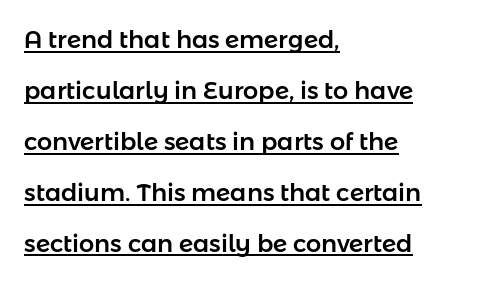
Q: Is the text italic (slanted)? A: No, it is upright.
Q: Is the text underlined? A: Yes.
Q: How is the paragraph aligned? A: Left-aligned.
Q: Is the spacing between letters normal or unusually wide? A: Normal.
Q: Is the spacing between lines tight, normal or loose? A: Loose.
